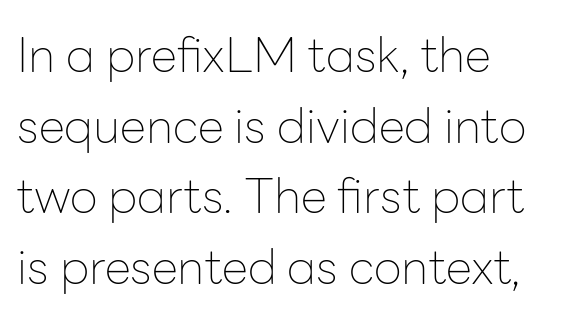
Q: Is the text bold? A: No.
Q: Is the text italic (slanted)? A: No, it is upright.
Q: Is the typeface a serif or a sans-serif typeface? A: Sans-serif.
Q: Is the text underlined? A: No.
Q: How is the paragraph aligned? A: Left-aligned.
Q: Is the spacing between letters normal or unusually wide? A: Normal.
Q: Is the spacing between lines tight, normal or loose? A: Normal.
Q: Width (condensed, normal, or wide)? A: Normal.
Q: Stroke contrast? A: Low.
Q: x-height? A: Medium.
Q: Monospaced? A: No.
